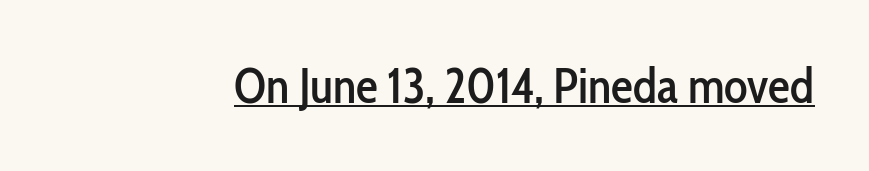
Varying glyph widths throughout — classic text-font behaviour. The font's upright variant was chosen for this text. This rendering features underlined lettering. Characters follow at the spacing the type designer built in. The font family rendered here belongs to the sans-serif group.
